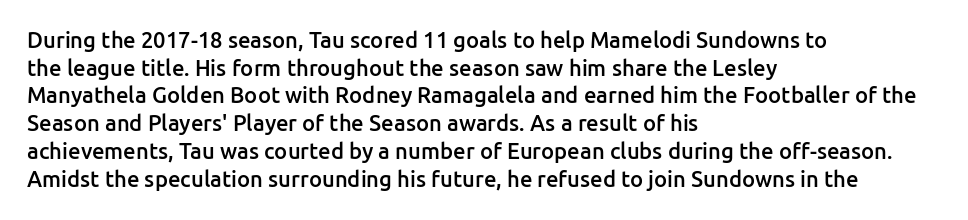
You can tell it's not italic because the verticals are truly vertical. Underlining? Definitely not there. Teacher's note: observe the even left margin — that is flush-left alignment. On the weight axis this lands at semibold, roughly 600.
